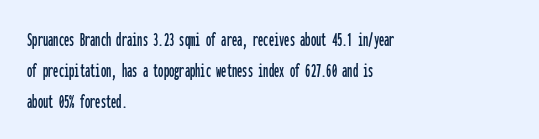
The image shows 21 px text type, upright; set left-aligned, normal line spacing (1.47x), normal letter spacing, not underlined.
